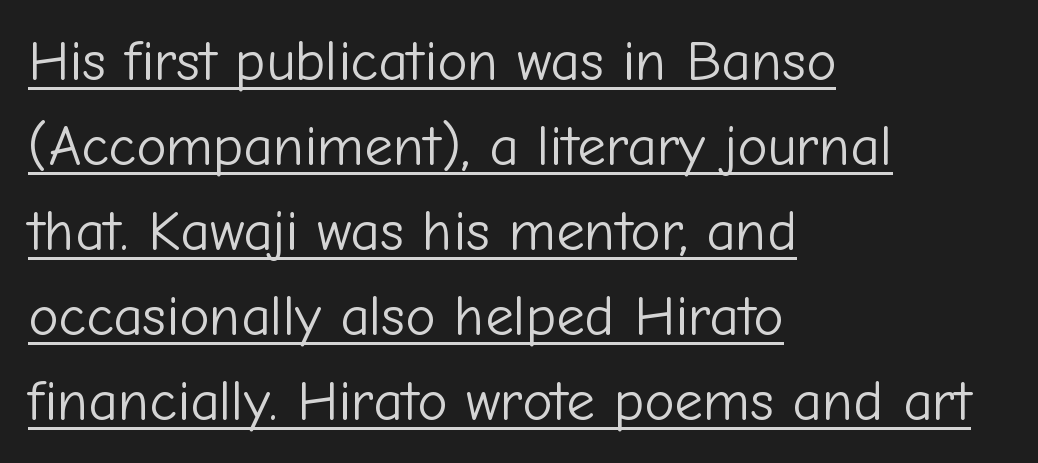
The image shows 57 px light sans-serif type, upright; set left-aligned, normal line spacing (1.49x), normal letter spacing, underlined; low stroke contrast and a medium x-height.
